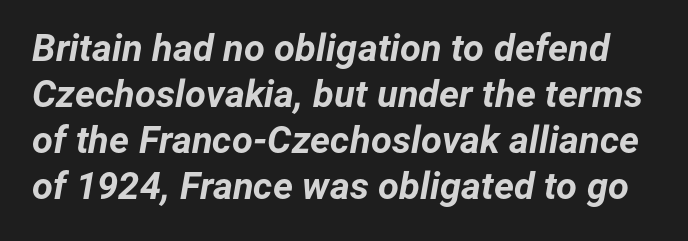
The image shows 38 px bold type, italic (leaning right); set line spacing 1.21x, normal letter spacing, not underlined; low stroke contrast and a medium x-height.
